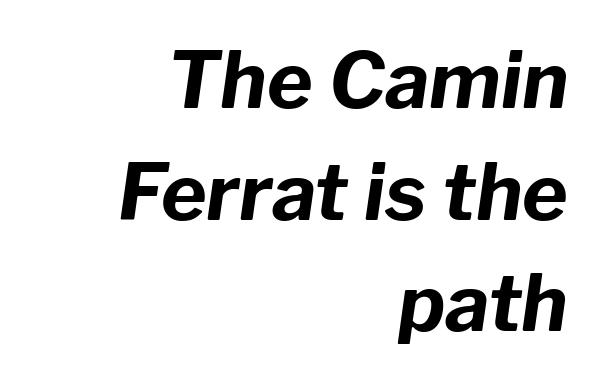
Q: Is the text bold? A: Yes.
Q: Is the text italic (slanted)? A: Yes, it leans right by about 8 degrees.
Q: Is the text underlined? A: No.
Q: How is the paragraph aligned? A: Right-aligned.
Q: Is the spacing between letters normal or unusually wide? A: Normal.
Q: Is the spacing between lines tight, normal or loose? A: Normal.
Q: Width (condensed, normal, or wide)? A: Normal.
Q: Stroke contrast? A: Low.
Q: x-height? A: Medium.
Q: Monospaced? A: No.
